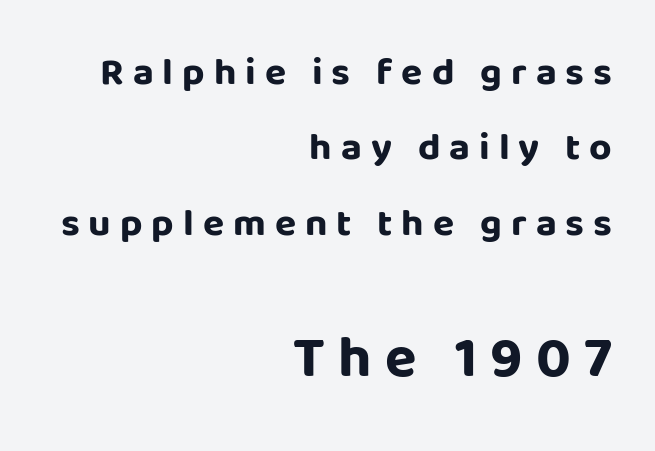
Q: Is the text bold? A: Yes.
Q: Is the text italic (slanted)? A: No, it is upright.
Q: Is the typeface a serif or a sans-serif typeface? A: Sans-serif.
Q: Is the text underlined? A: No.
Q: How is the paragraph aligned? A: Right-aligned.
Q: Is the spacing between letters normal or unusually wide? A: Unusually wide.
Q: Is the spacing between lines tight, normal or loose? A: Loose.
Q: Which block of text is set in a larger size, the first (top) or the second (bottom)? A: The second (bottom) one.
Q: Width (condensed, normal, or wide)? A: Normal.
Q: Stroke contrast? A: Low.
Q: x-height? A: Large.
Q: Monospaced? A: No.
